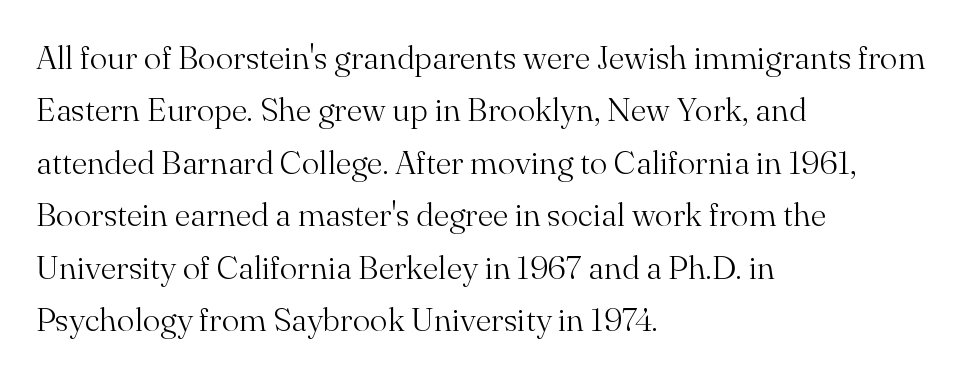
Q: Is the text bold? A: No.
Q: Is the text italic (slanted)? A: No, it is upright.
Q: Is the typeface a serif or a sans-serif typeface? A: Serif.
Q: Is the text underlined? A: No.
Q: How is the paragraph aligned? A: Left-aligned.
Q: Is the spacing between letters normal or unusually wide? A: Normal.
Q: Is the spacing between lines tight, normal or loose? A: Normal.
Q: Width (condensed, normal, or wide)? A: Normal.
Q: Stroke contrast? A: Medium.
Q: x-height? A: Small.
Q: Monospaced? A: No.
